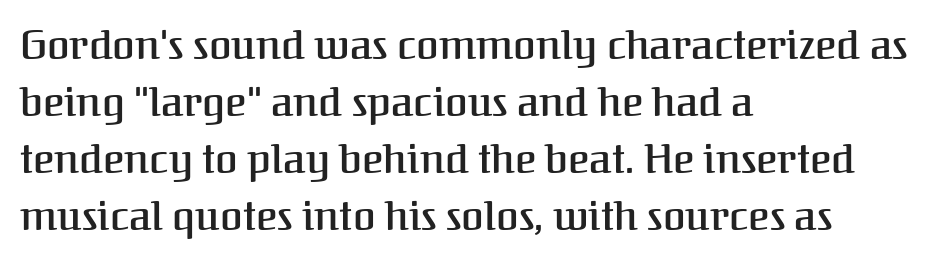
{"serif": "yes", "italic": "no", "bold": "semi", "weight": "semibold", "width": "normal", "stroke_contrast": "medium", "x_height": "medium", "monospaced": "no", "underline": "no", "align": "left", "line_spacing": "normal", "line_spacing_ratio": 1.39, "letter_spacing": "normal", "letter_spacing_em": 0.0, "glyph_px": 41}
